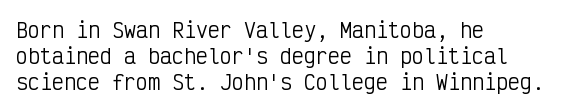
Interline gaps are of average width in this sample. Style check: upright. Tracking here is standard; glyphs follow each other at the usual distance. Stroke mass is kept to a normal reading level or below. Beneath every word, the page is bare. Leftover space on each line is placed entirely after the last word.
